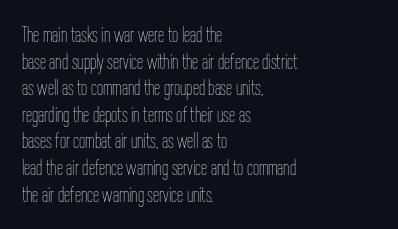
{"italic": "no", "bold": "no", "underline": "no", "align": "left", "line_spacing_ratio": 1.21, "letter_spacing": "normal", "letter_spacing_em": 0.0, "glyph_px": 22}
